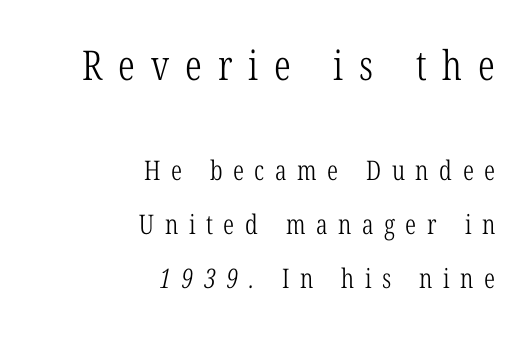
{"serif": "yes", "bold": "no", "weight": "light", "width": "condensed", "stroke_contrast": "low", "x_height": "medium", "monospaced": "no", "underline": "no", "align": "right", "line_spacing": "loose", "line_spacing_ratio": 2.0, "letter_spacing": "wide", "letter_spacing_em": 0.39, "larger_block": "first", "size_ratio": 1.52, "glyph_px": 41}
